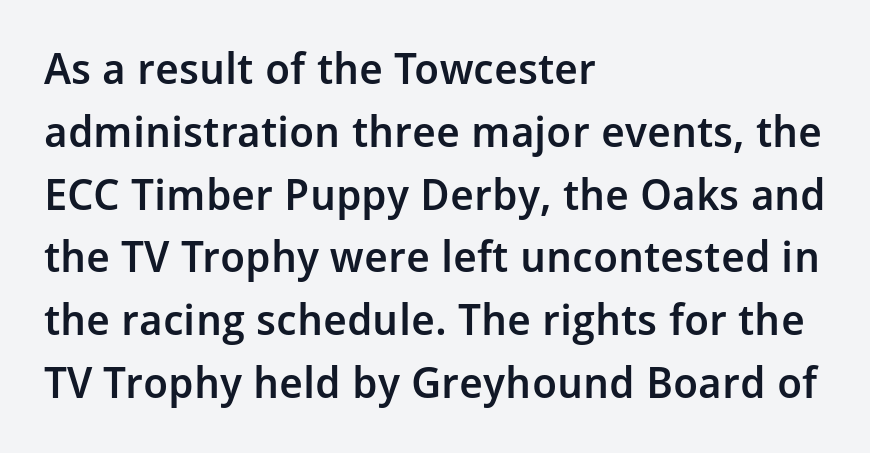
{"serif": "no", "italic": "no", "bold": "semi", "weight": "semibold", "width": "normal", "stroke_contrast": "low", "x_height": "medium", "monospaced": "no", "underline": "no", "align": "left", "line_spacing": "normal", "line_spacing_ratio": 1.46, "letter_spacing": "normal", "letter_spacing_em": 0.0, "glyph_px": 43}
